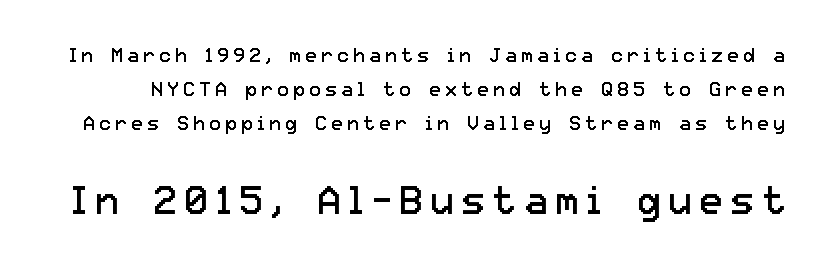
In terms of letterspacing, this is a distinctly airy, spread setting. Posture: upright roman. The designer went with a sans here, leaving each stem footless. The space directly below the letters is spotless. Each new line begins a customary step beneath the previous one. Think standard paragraph weight, or any step lighter than that.
